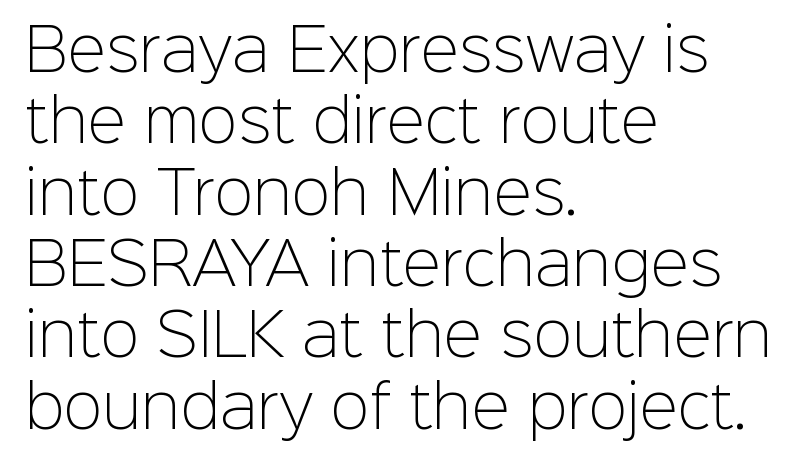
The image shows 58 px light sans-serif type, upright; set left-aligned, line spacing 1.23x, normal letter spacing, not underlined; low stroke contrast and a medium x-height.
